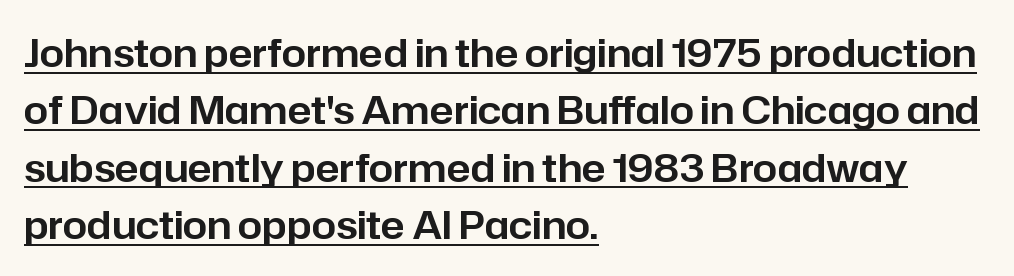
{"serif": "no", "italic": "no", "width": "normal", "stroke_contrast": "low", "x_height": "medium", "monospaced": "no", "underline": "yes", "align": "left", "line_spacing": "normal", "line_spacing_ratio": 1.47, "letter_spacing": "normal", "letter_spacing_em": 0.0, "glyph_px": 39}
